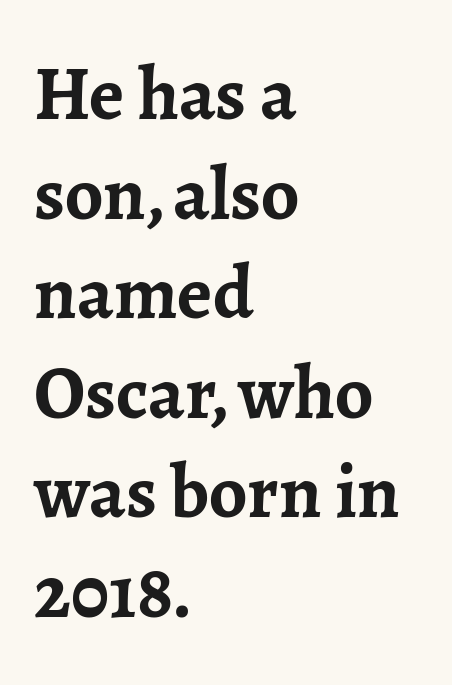
Q: Is the text bold? A: Yes.
Q: Is the text italic (slanted)? A: No, it is upright.
Q: Is the typeface a serif or a sans-serif typeface? A: Serif.
Q: Is the text underlined? A: No.
Q: How is the paragraph aligned? A: Left-aligned.
Q: Is the spacing between letters normal or unusually wide? A: Normal.
Q: Is the spacing between lines tight, normal or loose? A: Normal.
Q: Width (condensed, normal, or wide)? A: Normal.
Q: Stroke contrast? A: Low.
Q: x-height? A: Medium.
Q: Monospaced? A: No.
